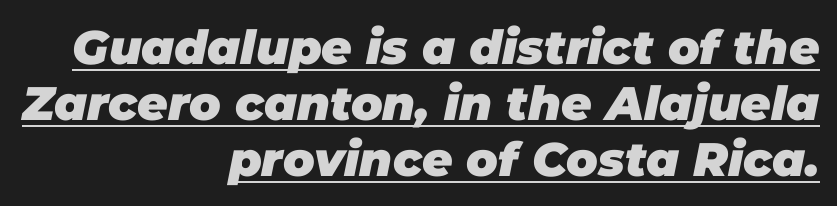
The image shows 47 px heavy type, italic (leaning right); set right-aligned, line spacing 1.19x, normal letter spacing, underlined; low stroke contrast and a large x-height.
